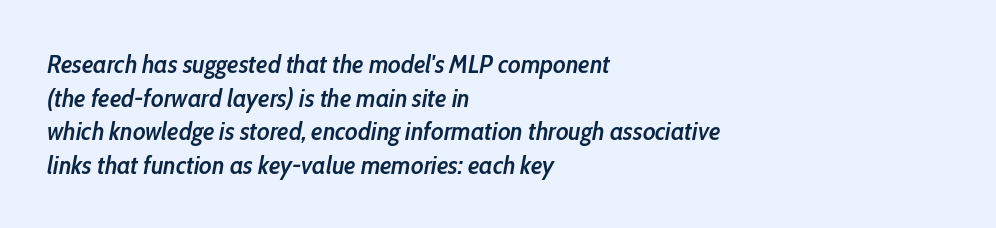
Q: Is the text bold? A: Semi-bold.
Q: Is the text italic (slanted)? A: Yes, it leans right by about 10 degrees.
Q: Is the text underlined? A: No.
Q: How is the paragraph aligned? A: Left-aligned.
Q: Is the spacing between letters normal or unusually wide? A: Normal.
Q: Is the spacing between lines tight, normal or loose? A: Normal.
